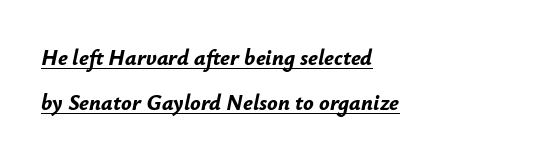
This sample is left-justified, so line endings fall wherever the words run out. The designer dialed line spacing up above the default. These lines keep a tight, regular rhythm from letter to letter. The sample's only ornament is a line tracing under the words. Rendered with sloped, italic letterforms. Compared with an ordinary text face, these strokes are far heavier — a full bold.
